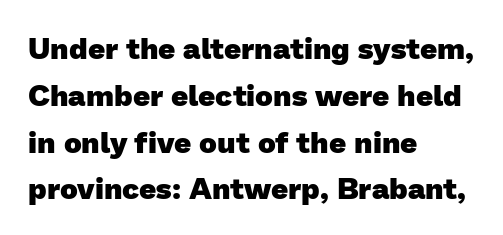
Q: Is the text bold? A: Yes.
Q: Is the typeface a serif or a sans-serif typeface? A: Sans-serif.
Q: Is the text underlined? A: No.
Q: How is the paragraph aligned? A: Left-aligned.
Q: Is the spacing between letters normal or unusually wide? A: Normal.
Q: Is the spacing between lines tight, normal or loose? A: Normal.
Q: Width (condensed, normal, or wide)? A: Normal.
Q: Stroke contrast? A: Low.
Q: x-height? A: Medium.
Q: Monospaced? A: No.
